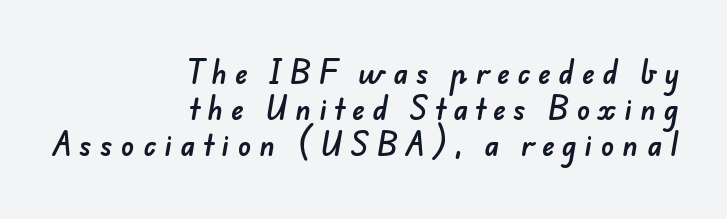
{"underline": "no", "align": "right", "line_spacing": "normal", "line_spacing_ratio": 1.34, "letter_spacing": "wide", "letter_spacing_em": 0.31, "glyph_px": 27}
